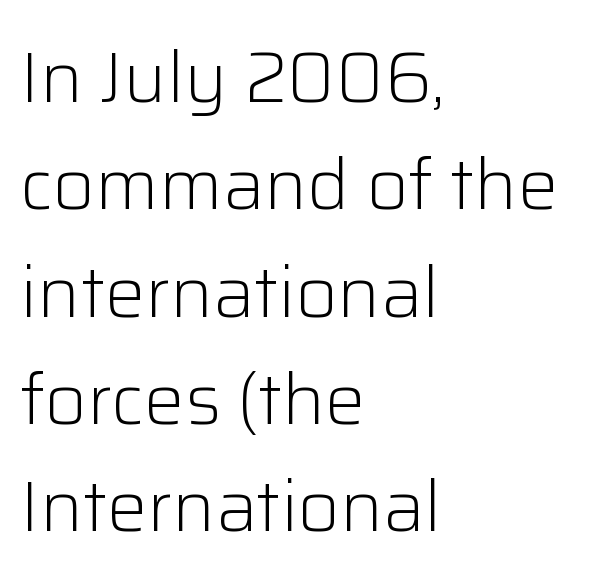
Q: Is the text bold? A: No.
Q: Is the text italic (slanted)? A: No, it is upright.
Q: Is the typeface a serif or a sans-serif typeface? A: Sans-serif.
Q: Is the text underlined? A: No.
Q: How is the paragraph aligned? A: Left-aligned.
Q: Is the spacing between letters normal or unusually wide? A: Normal.
Q: Is the spacing between lines tight, normal or loose? A: Normal.
Q: Width (condensed, normal, or wide)? A: Normal.
Q: Stroke contrast? A: Low.
Q: x-height? A: Medium.
Q: Monospaced? A: No.
